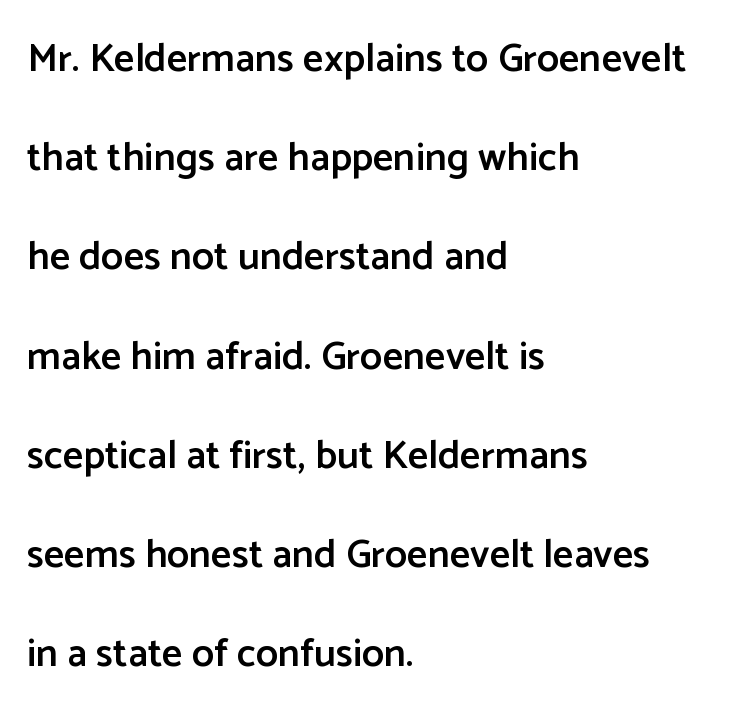
This sample is left-justified, so line endings fall wherever the words run out. One glance says open: line gaps are wider than usual. Summary of weight: moderately heavy, a semibold. Characters follow at the spacing the type designer built in. The axis of the letterforms is exactly vertical. Rule under the text: the space is simply empty.
